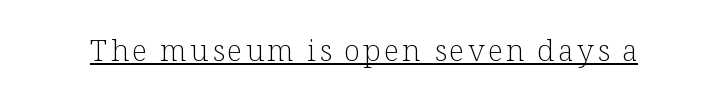
Q: Is the text bold? A: No.
Q: Is the text italic (slanted)? A: No, it is upright.
Q: Is the typeface a serif or a sans-serif typeface? A: Serif.
Q: Is the text underlined? A: Yes.
Q: Width (condensed, normal, or wide)? A: Normal.
Q: Stroke contrast? A: Low.
Q: x-height? A: Medium.
Q: Monospaced? A: No.
